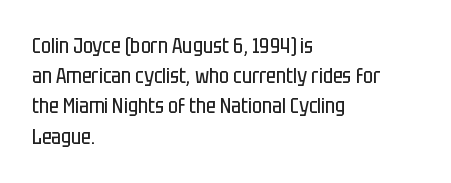
{"italic": "no", "bold": "no", "underline": "no", "align": "left", "line_spacing": "normal", "line_spacing_ratio": 1.44, "letter_spacing": "normal", "letter_spacing_em": 0.0, "glyph_px": 21}
